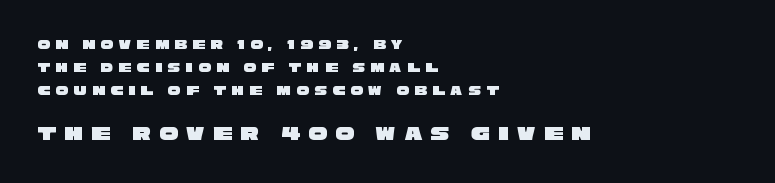
{"underline": "no", "align": "left", "line_spacing": "normal", "line_spacing_ratio": 1.65, "letter_spacing": "wide", "letter_spacing_em": 0.4, "larger_block": "second", "size_ratio": 1.5, "glyph_px": 21}
